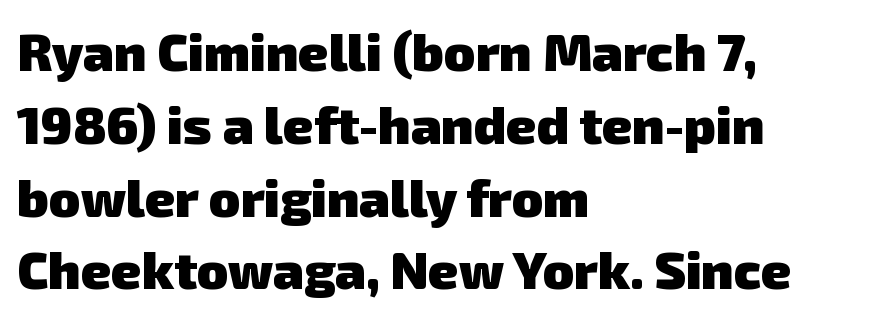
Compared with typical body copy, the letter spacing here is the same. Only glyphs here, with clear space below each row. What weight is shown? A full bold with thick strokes. A typesetter would call this proportional, since set widths differ per character. Layout note: lines flush left. Typographically, this falls in the sans-serif category.
